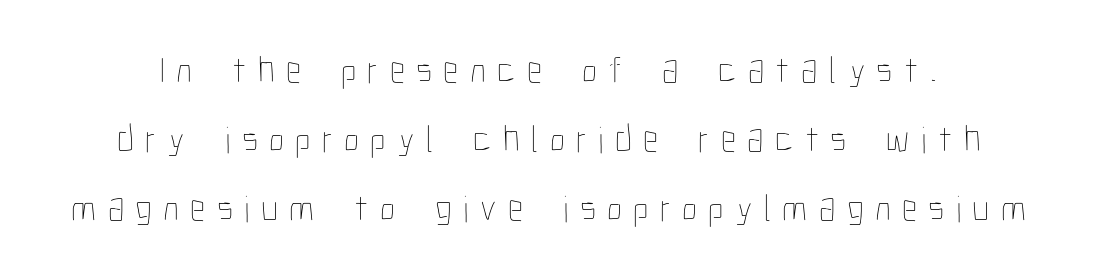
The image shows 38 px thin, condensed type, upright; set line spacing 1.82x, unusually wide letter spacing (+0.3 em), not underlined; low stroke contrast and a medium x-height.
